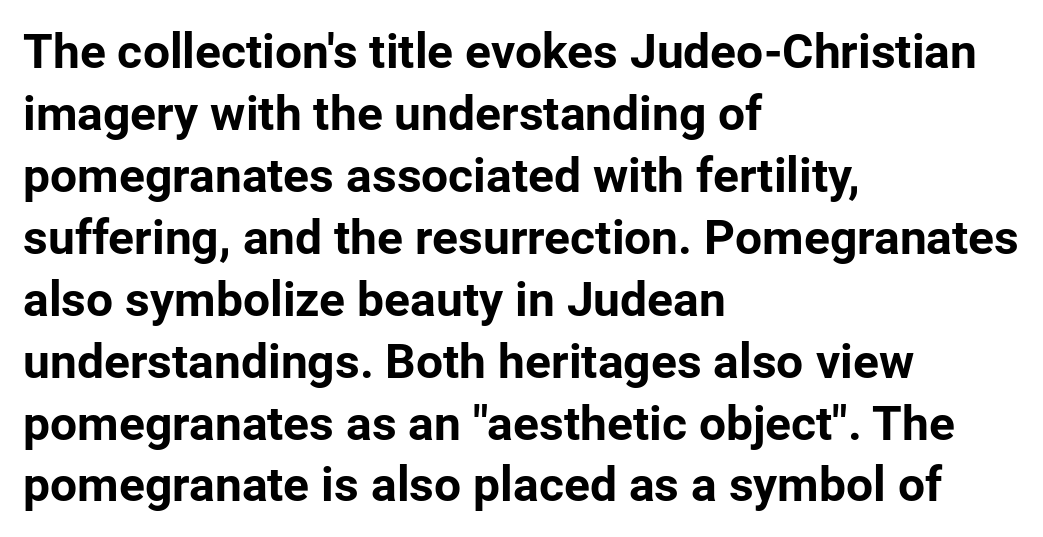
{"serif": "no", "italic": "no", "bold": "yes", "weight": "bold", "width": "normal", "stroke_contrast": "low", "x_height": "medium", "monospaced": "no", "underline": "no", "align": "left", "line_spacing": "normal", "line_spacing_ratio": 1.29, "letter_spacing": "normal", "letter_spacing_em": 0.0, "glyph_px": 48}
